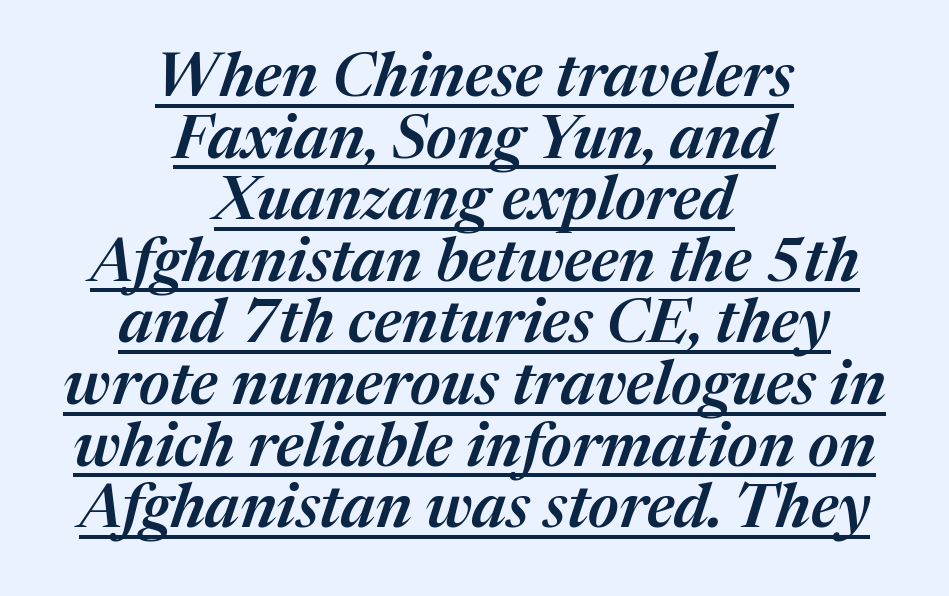
{"italic": "yes", "lean": "right", "slant_degrees": 17, "bold": "semi", "weight": "semibold", "width": "normal", "stroke_contrast": "medium", "x_height": "medium", "monospaced": "no", "underline": "yes", "align": "center", "line_spacing": "tight", "line_spacing_ratio": 1.01, "letter_spacing": "normal", "letter_spacing_em": 0.0, "glyph_px": 61}
